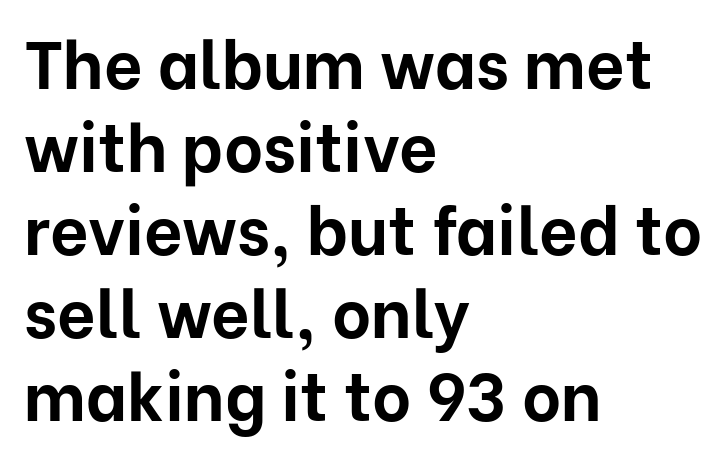
Q: Is the text bold? A: Yes.
Q: Is the text italic (slanted)? A: No, it is upright.
Q: Is the typeface a serif or a sans-serif typeface? A: Sans-serif.
Q: Is the text underlined? A: No.
Q: How is the paragraph aligned? A: Left-aligned.
Q: Is the spacing between letters normal or unusually wide? A: Normal.
Q: Width (condensed, normal, or wide)? A: Normal.
Q: Stroke contrast? A: Low.
Q: x-height? A: Medium.
Q: Monospaced? A: No.
